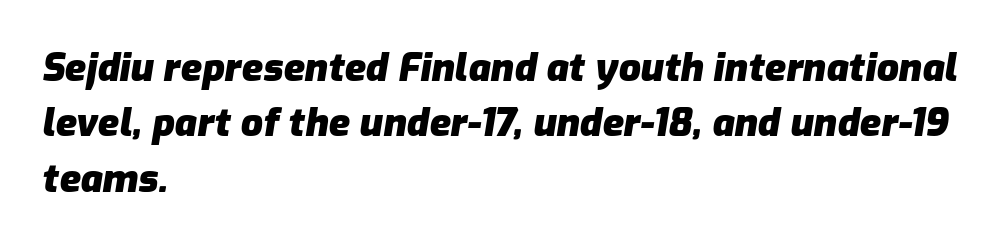
{"italic": "yes", "lean": "right", "slant_degrees": 9, "bold": "yes", "weight": "heavy", "width": "normal", "stroke_contrast": "low", "x_height": "medium", "monospaced": "no", "underline": "no", "align": "left", "line_spacing": "normal", "line_spacing_ratio": 1.42, "letter_spacing": "normal", "letter_spacing_em": 0.0, "glyph_px": 39}
